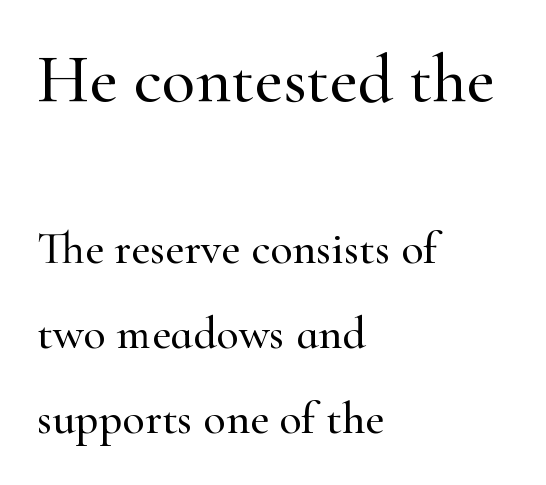
The image shows 69 px serif type, upright; set left-aligned, line spacing 1.85x, normal letter spacing, not underlined; the first (top) block is 1.5x larger; high stroke contrast and a small x-height.
